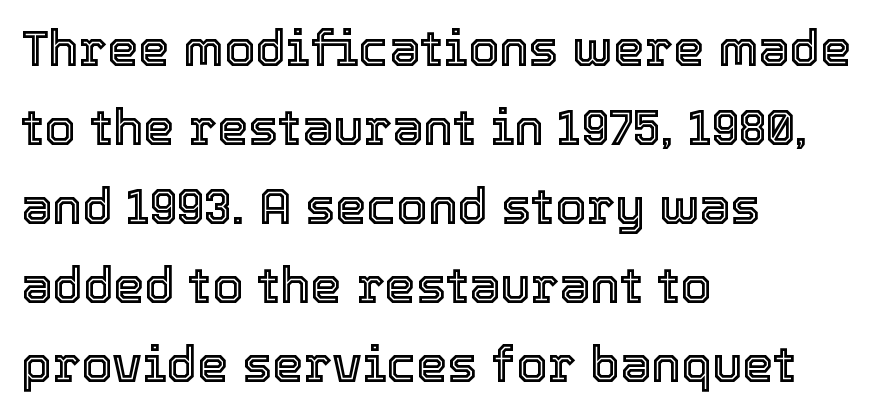
Q: Is the text italic (slanted)? A: No, it is upright.
Q: Is the text underlined? A: No.
Q: How is the paragraph aligned? A: Left-aligned.
Q: Is the spacing between letters normal or unusually wide? A: Normal.
Q: Is the spacing between lines tight, normal or loose? A: Normal.
Q: Width (condensed, normal, or wide)? A: Normal.
Q: x-height? A: Medium.
Q: Monospaced? A: No.
